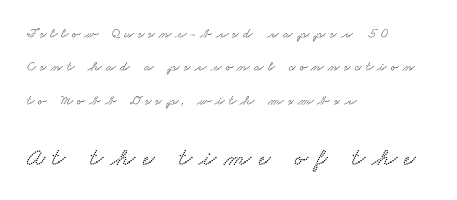
The image shows 25 px text type; set left-aligned, loose line spacing (2.38x), unusually wide letter spacing (+0.3 em), not underlined; the second (bottom) block is 1.79x larger.
